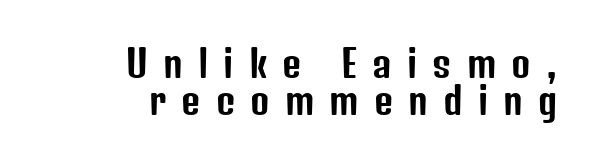
{"serif": "no", "italic": "no", "width": "condensed", "stroke_contrast": "low", "x_height": "medium", "monospaced": "no", "underline": "no", "align": "right", "line_spacing": "tight", "line_spacing_ratio": 1.01, "letter_spacing": "wide", "letter_spacing_em": 0.41, "glyph_px": 37}
